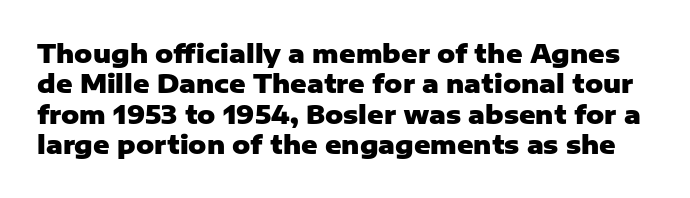
Q: Is the text bold? A: Yes.
Q: Is the text italic (slanted)? A: No, it is upright.
Q: Is the text underlined? A: No.
Q: Is the spacing between letters normal or unusually wide? A: Normal.
